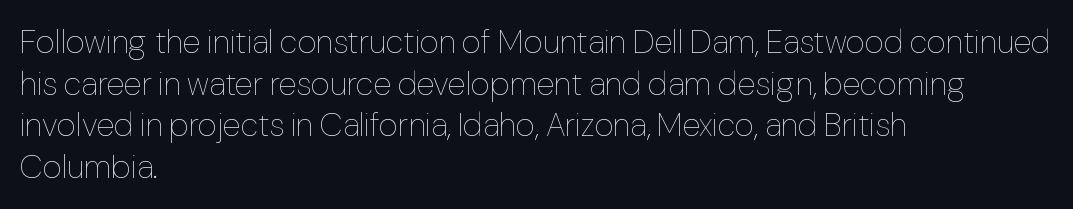
The image shows 33 px thin type, upright; set left-aligned, normal line spacing (1.26x), normal letter spacing, not underlined; low stroke contrast and a medium x-height.
